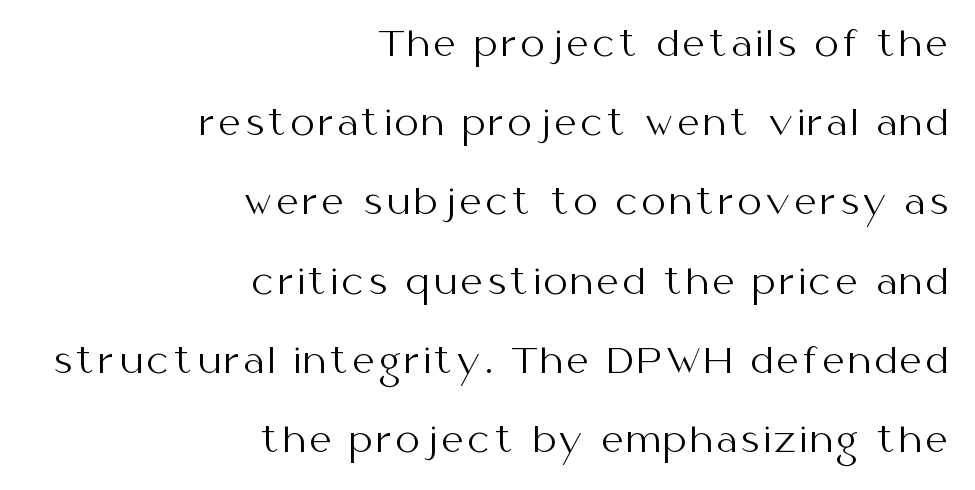
The image shows 34 px regular-weight sans-serif type, upright; set right-aligned, loose line spacing (2.33x), not underlined; medium stroke contrast and a medium x-height.
